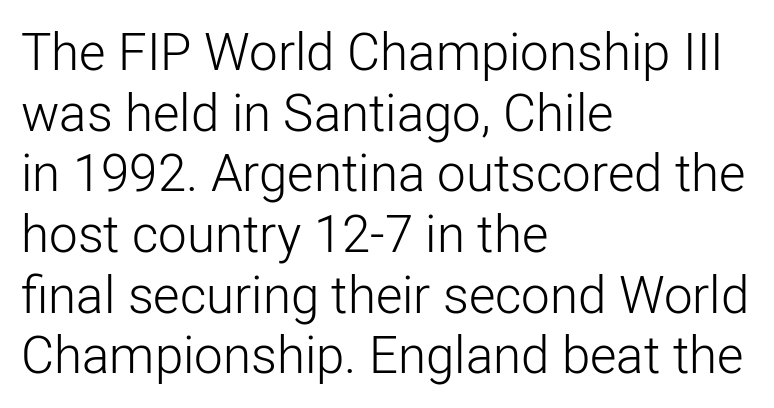
Q: Is the text bold? A: No.
Q: Is the text italic (slanted)? A: No, it is upright.
Q: Is the typeface a serif or a sans-serif typeface? A: Sans-serif.
Q: Is the text underlined? A: No.
Q: How is the paragraph aligned? A: Left-aligned.
Q: Is the spacing between letters normal or unusually wide? A: Normal.
Q: Width (condensed, normal, or wide)? A: Normal.
Q: Stroke contrast? A: Low.
Q: x-height? A: Medium.
Q: Monospaced? A: No.
